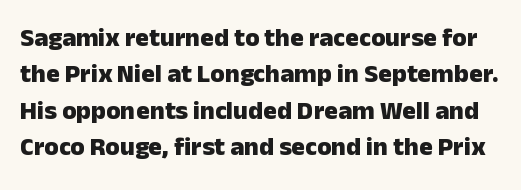
Q: Is the text bold? A: Yes.
Q: Is the text italic (slanted)? A: No, it is upright.
Q: Is the text underlined? A: No.
Q: Is the spacing between letters normal or unusually wide? A: Normal.
Q: Is the spacing between lines tight, normal or loose? A: Normal.
